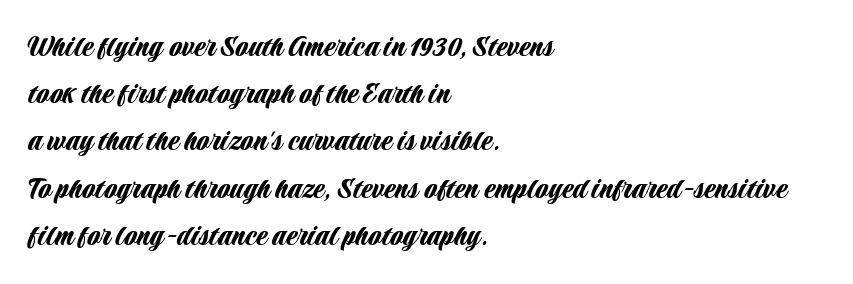
Nothing sits at the stroke ends, so this counts as sans-serif. Compared with typical paragraphs, the rows here are spaced about the same. The tracking reads as untouched default to a designer's eye. Leftover space on each line is placed entirely after the last word. Looks like regular typesetting: each glyph gets only the width it needs.
